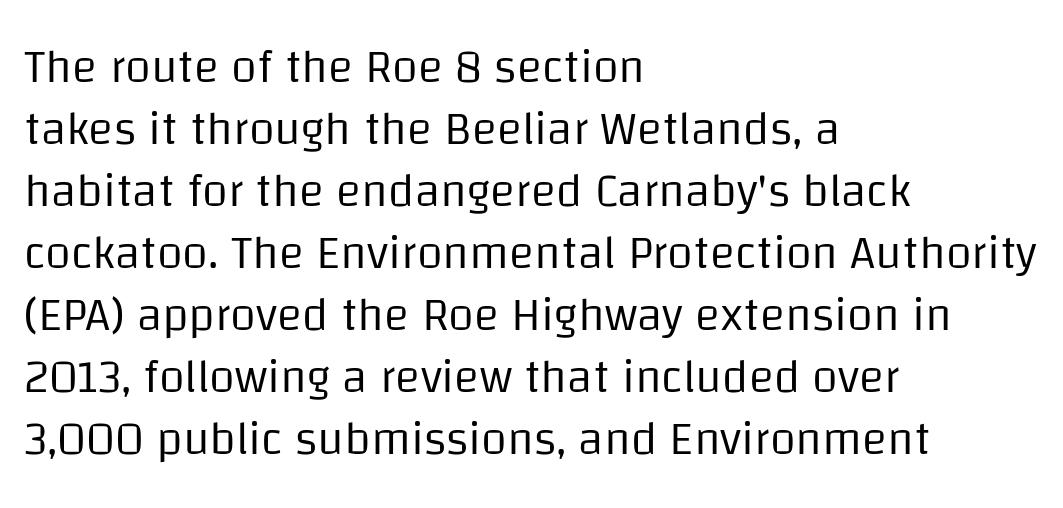
{"serif": "no", "italic": "no", "bold": "no", "weight": "regular", "width": "normal", "stroke_contrast": "low", "x_height": "large", "monospaced": "no", "underline": "no", "align": "left", "line_spacing": "normal", "line_spacing_ratio": 1.32, "letter_spacing": "normal", "letter_spacing_em": 0.0, "glyph_px": 47}
